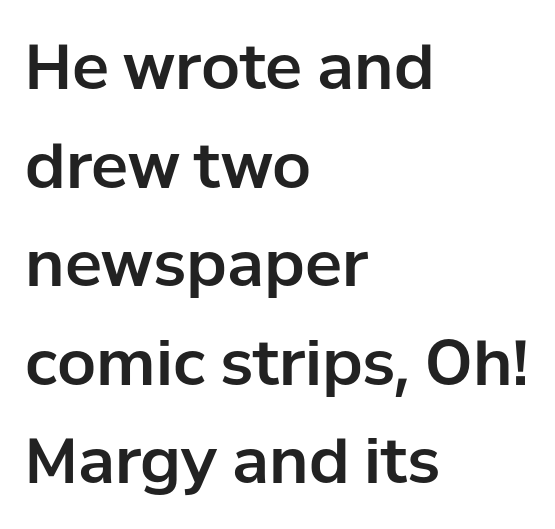
The image shows 62 px sans-serif type, upright; set left-aligned, normal line spacing (1.59x), normal letter spacing, not underlined; low stroke contrast and a medium x-height.
